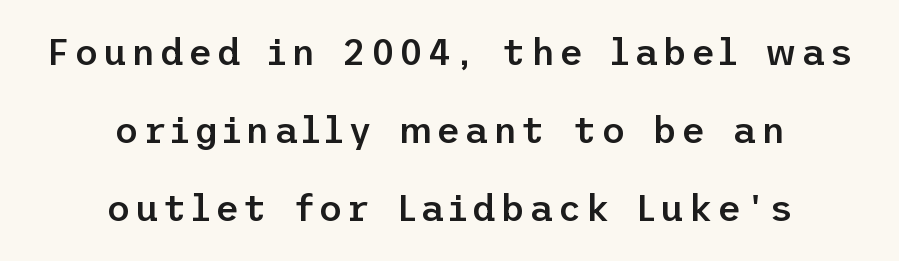
The image shows 37 px semibold sans-serif type, upright; set centered, loose line spacing (2.11x), not underlined; low stroke contrast and a medium x-height.
